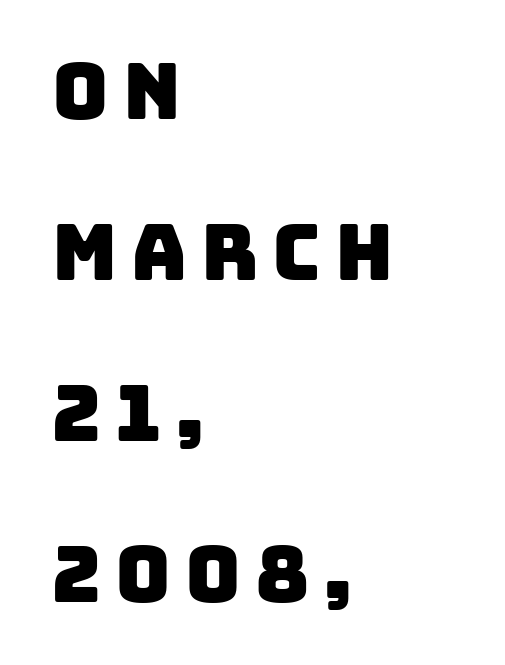
{"serif": "no", "width": "normal", "stroke_contrast": "low", "x_height": "large", "monospaced": "no", "underline": "no", "align": "left", "line_spacing": "loose", "line_spacing_ratio": 2.09, "glyph_px": 77}
